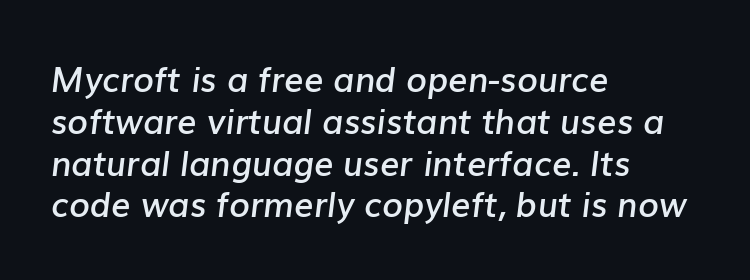
{"italic": "yes", "lean": "right", "slant_degrees": 7, "bold": "semi", "weight": "semibold", "width": "normal", "stroke_contrast": "low", "x_height": "medium", "monospaced": "no", "underline": "no", "align": "left", "line_spacing_ratio": 1.23, "letter_spacing": "normal", "letter_spacing_em": 0.0, "glyph_px": 34}
